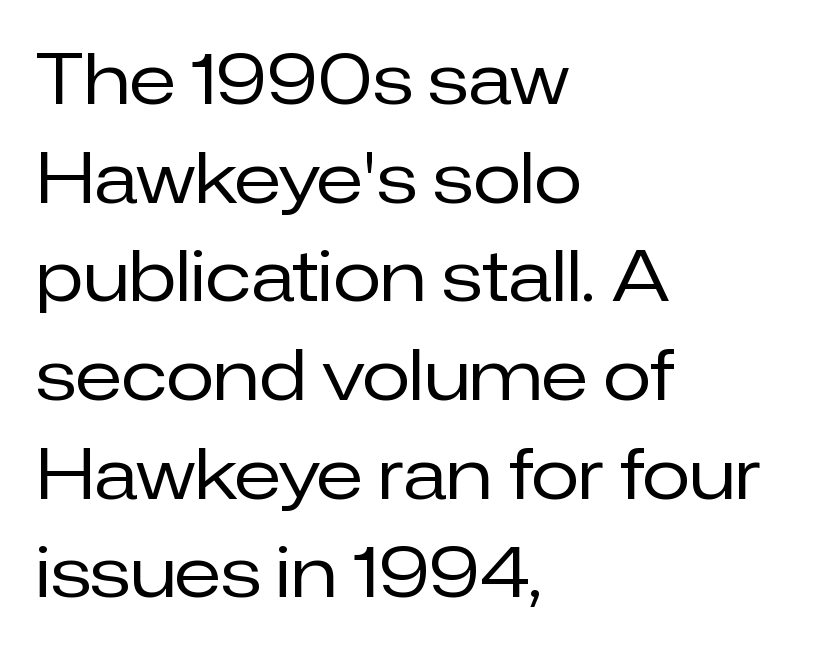
The image shows 70 px regular-weight sans-serif type, upright; set left-aligned, normal line spacing (1.41x), normal letter spacing, not underlined; low stroke contrast and a medium x-height.
